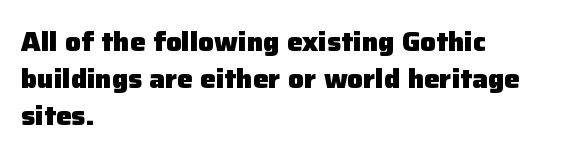
{"italic": "no", "bold": "yes", "underline": "no", "align": "left", "line_spacing": "normal", "line_spacing_ratio": 1.42, "letter_spacing": "normal", "letter_spacing_em": 0.0, "glyph_px": 26}
